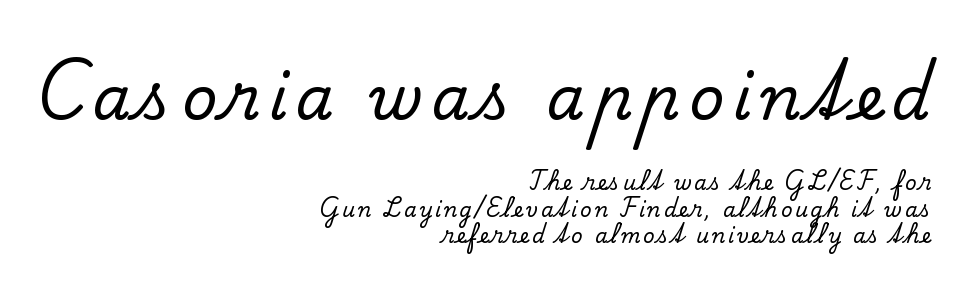
The image shows 61 px serif type; set right-aligned, normal line spacing (1.32x), not underlined; the first (top) block is 3.05x larger; low stroke contrast and a small x-height.
